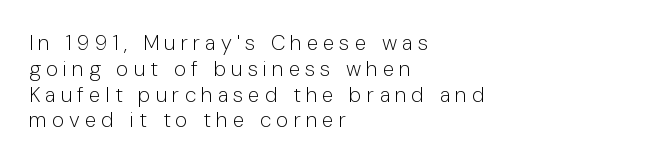
Q: Is the text bold? A: No.
Q: Is the text italic (slanted)? A: No, it is upright.
Q: Is the text underlined? A: No.
Q: How is the paragraph aligned? A: Left-aligned.
Q: Is the spacing between letters normal or unusually wide? A: Unusually wide.
